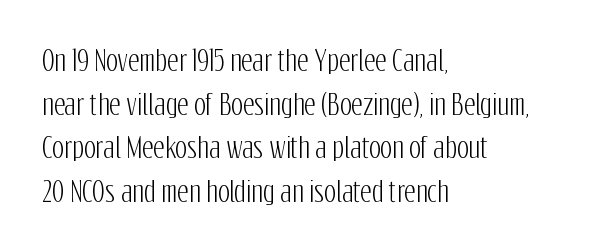
The lettering stays uniformly vertical, giving the passage a roman look. Horizontal bands of white between lines are of average thickness. The text block is weighted toward the left margin, trailing off unevenly rightward. Plain, unruled lines of type. Character widths vary here, with narrow letters taking less room than wide ones. Letterform terminals end flat and unadorned throughout the passage.
